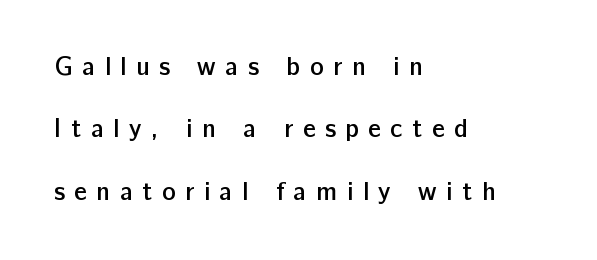
{"italic": "no", "bold": "semi", "underline": "no", "align": "left", "line_spacing": "loose", "line_spacing_ratio": 2.4, "letter_spacing": "wide", "letter_spacing_em": 0.36, "glyph_px": 26}
